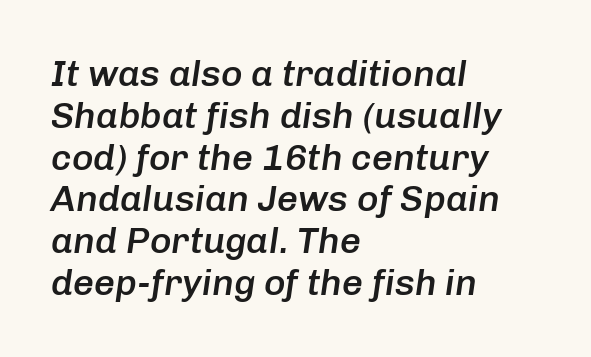
{"italic": "yes", "lean": "right", "slant_degrees": 8, "bold": "semi", "weight": "semibold", "width": "normal", "stroke_contrast": "low", "x_height": "medium", "monospaced": "no", "underline": "no", "align": "left", "line_spacing": "tight", "line_spacing_ratio": 1.13, "letter_spacing": "normal", "letter_spacing_em": 0.0, "glyph_px": 37}
